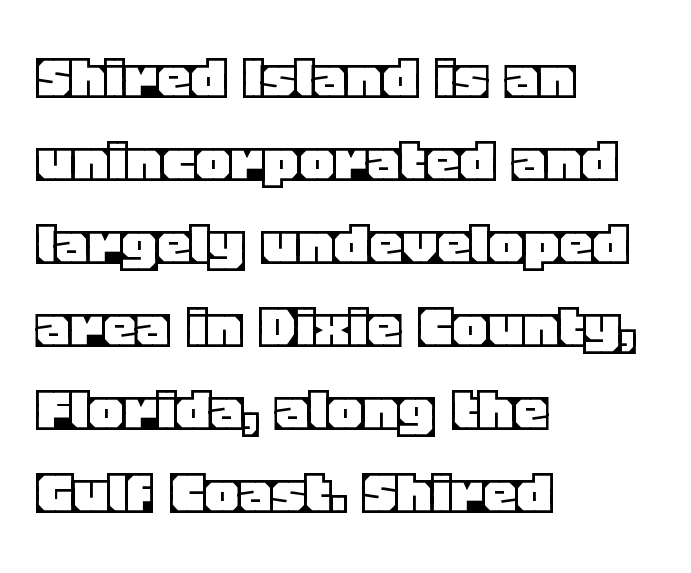
{"italic": "no", "width": "normal", "x_height": "large", "monospaced": "no", "underline": "no", "align": "left", "line_spacing_ratio": 1.24, "letter_spacing": "normal", "letter_spacing_em": 0.0, "glyph_px": 67}
